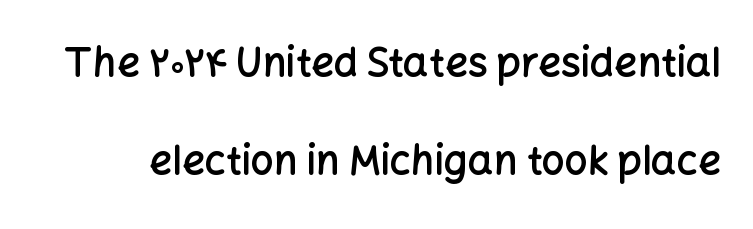
{"serif": "no", "italic": "no", "bold": "semi", "weight": "semibold", "width": "normal", "stroke_contrast": "low", "x_height": "medium", "monospaced": "no", "underline": "no", "line_spacing": "loose", "line_spacing_ratio": 2.45, "letter_spacing": "normal", "letter_spacing_em": 0.0, "glyph_px": 40}
